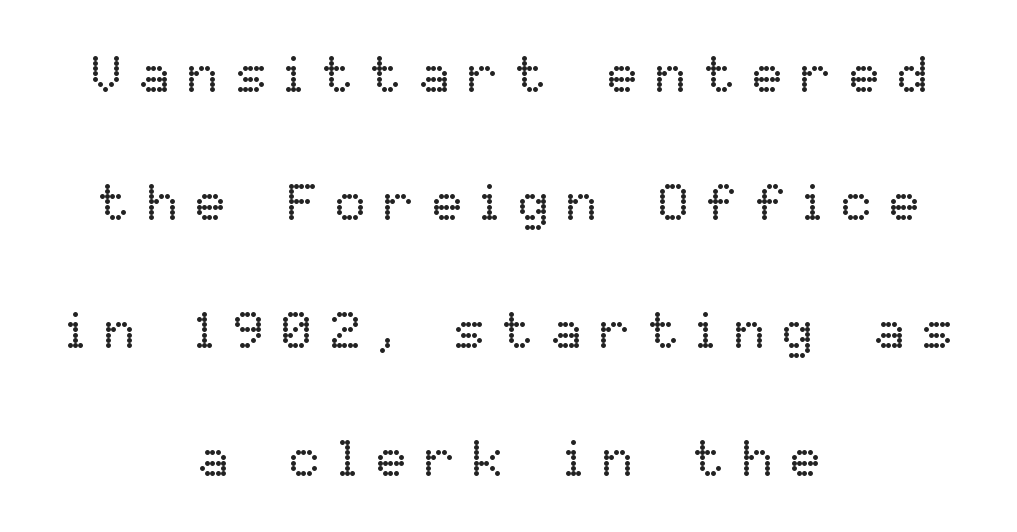
{"italic": "no", "bold": "no", "weight": "regular", "width": "normal", "stroke_contrast": "low", "x_height": "medium", "monospaced": "no", "underline": "no", "align": "center", "line_spacing": "loose", "line_spacing_ratio": 2.46, "letter_spacing": "wide", "letter_spacing_em": 0.33, "glyph_px": 52}
